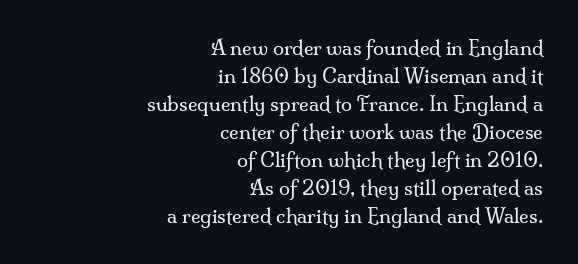
Q: Is the text bold? A: No.
Q: Is the text italic (slanted)? A: No, it is upright.
Q: Is the text underlined? A: No.
Q: How is the paragraph aligned? A: Right-aligned.
Q: Is the spacing between letters normal or unusually wide? A: Normal.
Q: Is the spacing between lines tight, normal or loose? A: Normal.
